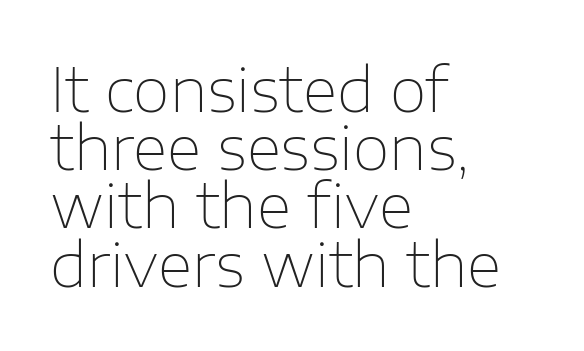
The font's upright variant was chosen for this text. Regarding leading, the lines here are crowded together. Rule under the text: the space is simply empty. These lines are composed in type without serifs. The rendering anchors every line to the left-hand side.
